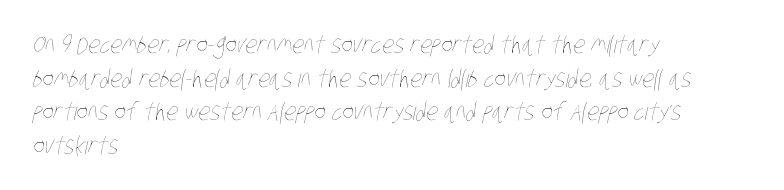
Q: Is the text bold? A: No.
Q: Is the text underlined? A: No.
Q: How is the paragraph aligned? A: Left-aligned.
Q: Is the spacing between letters normal or unusually wide? A: Normal.
Q: Is the spacing between lines tight, normal or loose? A: Normal.
